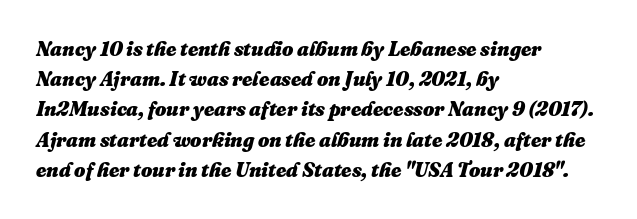
A full-strength bold gives these letters their thick strokes. The line-height multiplier appears to be the usual default. Honestly, there is no underline to notice here at all. Tall strokes in this sample are angled rather than plumb. The rendering keeps characters at their native spacing.
